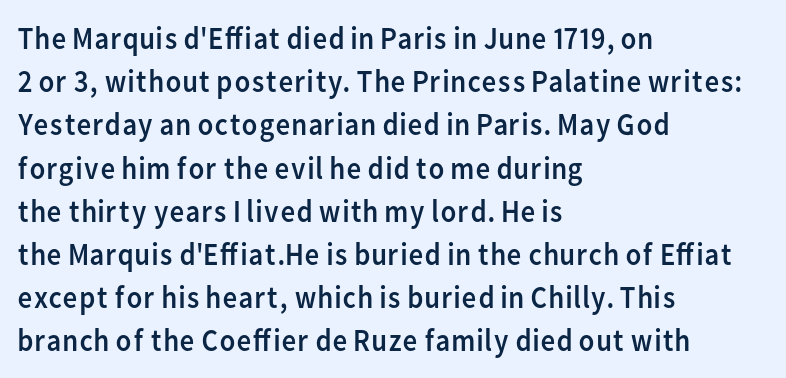
{"serif": "no", "italic": "no", "bold": "no", "weight": "regular", "width": "normal", "stroke_contrast": "low", "x_height": "medium", "monospaced": "no", "underline": "no", "align": "left", "line_spacing": "normal", "line_spacing_ratio": 1.35, "letter_spacing": "normal", "letter_spacing_em": 0.0, "glyph_px": 32}
